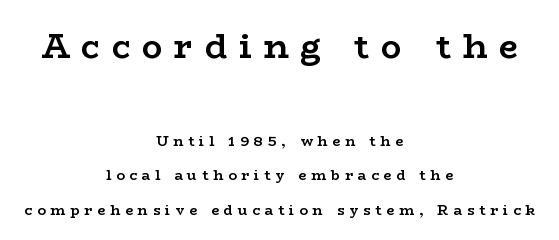
The image shows 34 px semibold, wide serif type, upright; set centered, loose line spacing (2.46x), unusually wide letter spacing (+0.35 em), not underlined; the first (top) block is 2.43x larger; low stroke contrast and a medium x-height.
